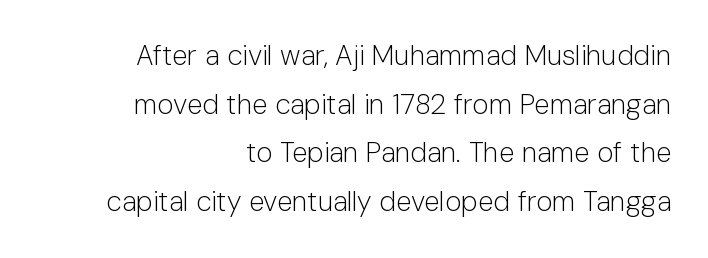
The image shows 28 px light sans-serif type, upright; set right-aligned, line spacing 1.74x, normal letter spacing, not underlined; low stroke contrast and a medium x-height.
